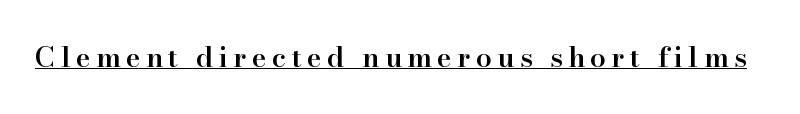
Q: Is the text bold? A: Semi-bold.
Q: Is the text italic (slanted)? A: No, it is upright.
Q: Is the typeface a serif or a sans-serif typeface? A: Serif.
Q: Is the text underlined? A: Yes.
Q: Width (condensed, normal, or wide)? A: Normal.
Q: Stroke contrast? A: High.
Q: x-height? A: Small.
Q: Monospaced? A: No.
